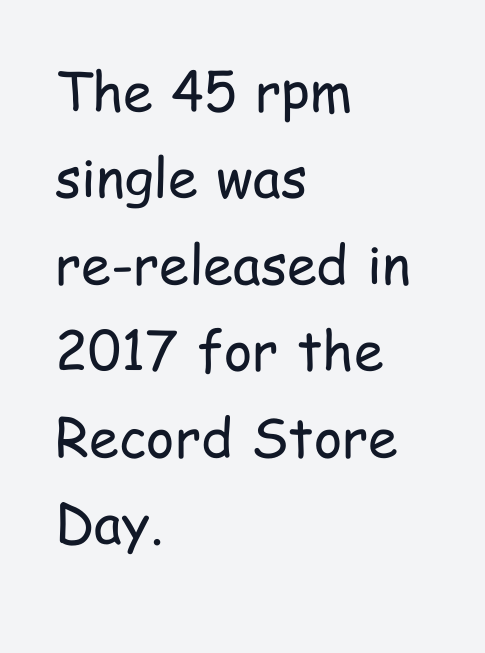
{"serif": "no", "italic": "no", "bold": "no", "weight": "regular", "width": "condensed", "stroke_contrast": "low", "x_height": "medium", "monospaced": "no", "underline": "no", "align": "left", "line_spacing": "normal", "line_spacing_ratio": 1.6, "letter_spacing": "normal", "letter_spacing_em": 0.0, "glyph_px": 54}
